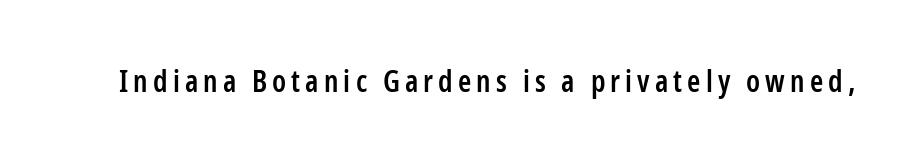
Q: Is the text bold? A: Semi-bold.
Q: Is the text italic (slanted)? A: No, it is upright.
Q: Is the typeface a serif or a sans-serif typeface? A: Sans-serif.
Q: Is the text underlined? A: No.
Q: Width (condensed, normal, or wide)? A: Condensed.
Q: Stroke contrast? A: Low.
Q: x-height? A: Medium.
Q: Monospaced? A: No.
